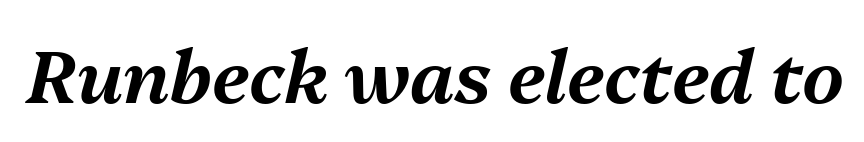
{"italic": "yes", "lean": "right", "slant_degrees": 13, "width": "normal", "stroke_contrast": "medium", "x_height": "medium", "monospaced": "no", "underline": "no", "letter_spacing": "normal", "letter_spacing_em": 0.0, "glyph_px": 73}
